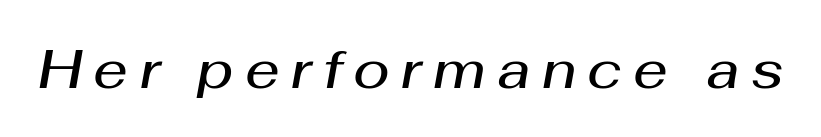
{"italic": "yes", "lean": "right", "slant_degrees": 10, "bold": "semi", "weight": "semibold", "width": "normal", "stroke_contrast": "medium", "x_height": "medium", "monospaced": "no", "underline": "no", "letter_spacing": "wide", "letter_spacing_em": 0.21, "glyph_px": 54}
